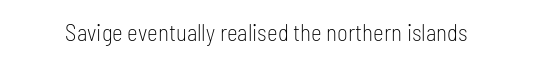
{"italic": "no", "bold": "no", "underline": "no", "letter_spacing": "normal", "letter_spacing_em": 0.0, "glyph_px": 23}
